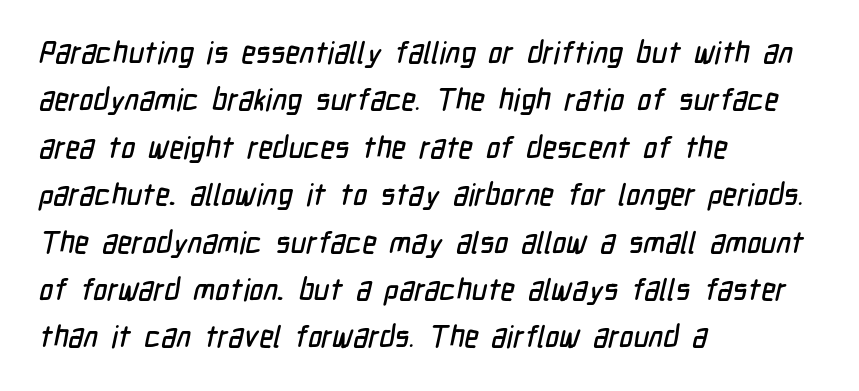
The image shows 30 px condensed sans-serif type; set left-aligned, normal line spacing (1.58x), normal letter spacing, not underlined; low stroke contrast and a medium x-height.
